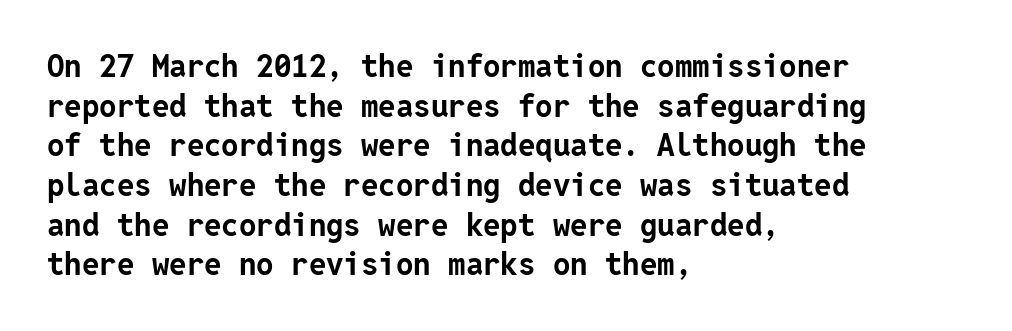
Notice how descenders clear the ascenders below comfortably — that's standard leading. This rendering uses left alignment, leaving the right contour irregular. Short note: letters normally spaced. Notice how thick the strokes are: this is what a full bold looks like. Italic? Not at all — the glyphs are vertical.
